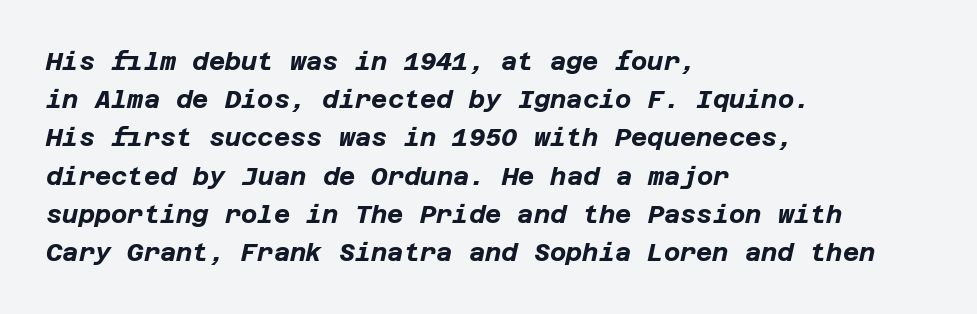
The image shows 25 px bold type, italic (leaning right); set left-aligned, normal line spacing (1.53x), normal letter spacing, not underlined.
